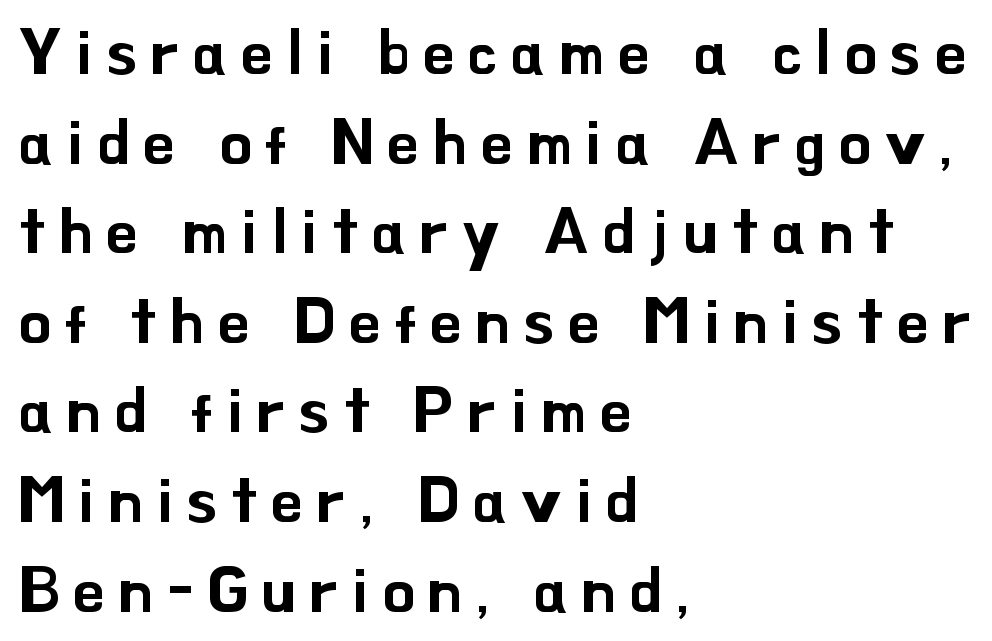
{"serif": "no", "italic": "no", "width": "normal", "stroke_contrast": "low", "x_height": "small", "monospaced": "no", "underline": "no", "align": "left", "line_spacing": "normal", "line_spacing_ratio": 1.4, "letter_spacing": "wide", "letter_spacing_em": 0.22, "glyph_px": 64}
